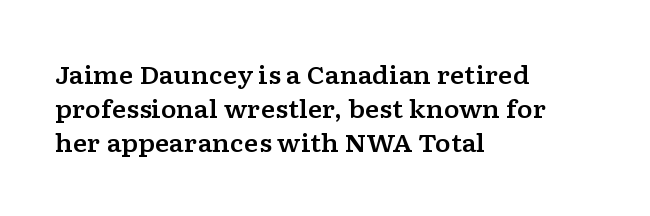
Q: Is the text italic (slanted)? A: No, it is upright.
Q: Is the text underlined? A: No.
Q: How is the paragraph aligned? A: Left-aligned.
Q: Is the spacing between letters normal or unusually wide? A: Normal.
Q: Is the spacing between lines tight, normal or loose? A: Normal.
